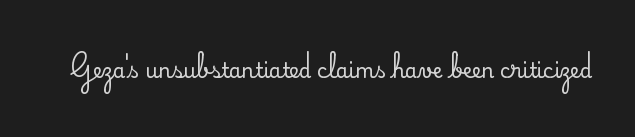
Q: Is the text italic (slanted)? A: No, it is upright.
Q: Is the text underlined? A: No.
Q: Is the spacing between letters normal or unusually wide? A: Normal.
